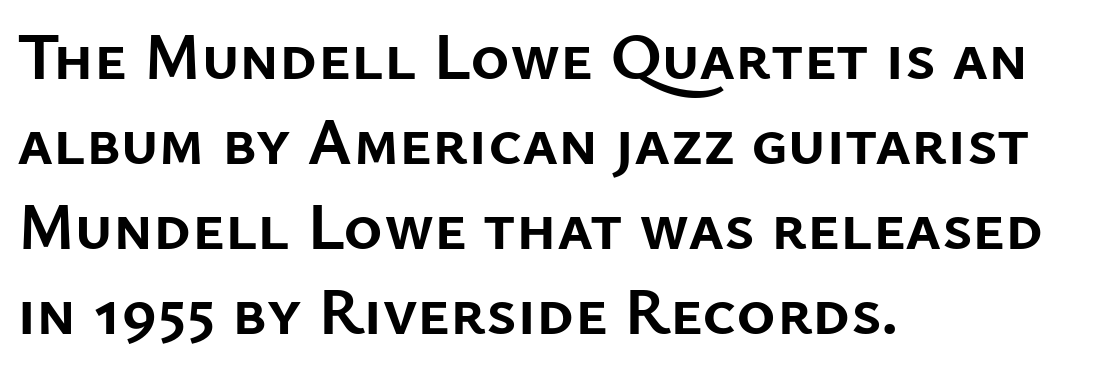
The image shows 67 px semibold sans-serif type, upright; set left-aligned, normal line spacing (1.27x), normal letter spacing, not underlined; low stroke contrast and a medium x-height.
